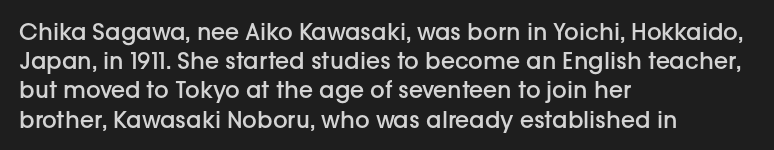
The image shows 23 px text type, upright; set left-aligned, normal line spacing (1.27x), normal letter spacing, not underlined.
